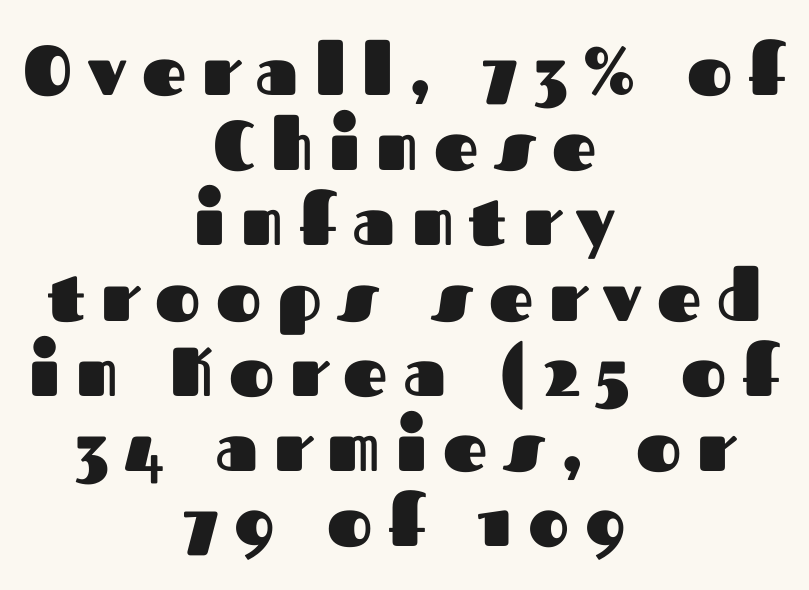
There is plenty of visible air inserted between adjacent glyphs. Thick stems and heavy bowls — unmistakably bold. Lines of text with bare space underneath. A typesetter would call this proportional, since set widths differ per character. This sample is center-justified, so both line endings float freely. Tightly led — the rows are bunched.
